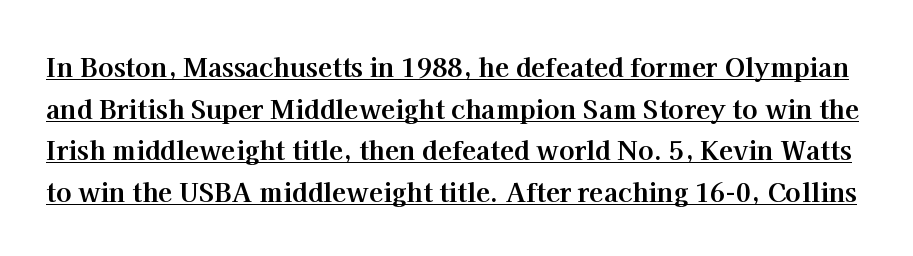
Q: Is the text bold? A: Yes.
Q: Is the text italic (slanted)? A: No, it is upright.
Q: Is the text underlined? A: Yes.
Q: Is the spacing between letters normal or unusually wide? A: Normal.
Q: Is the spacing between lines tight, normal or loose? A: Normal.
